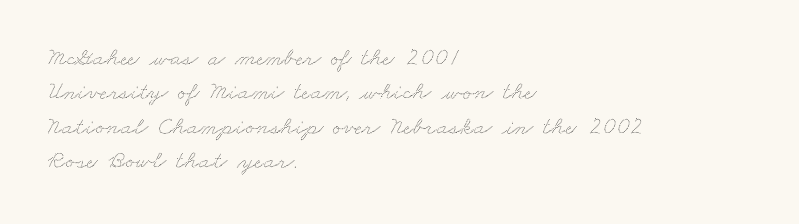
{"underline": "no", "align": "left", "line_spacing": "normal", "line_spacing_ratio": 1.38, "letter_spacing": "normal", "letter_spacing_em": 0.0, "glyph_px": 25}
